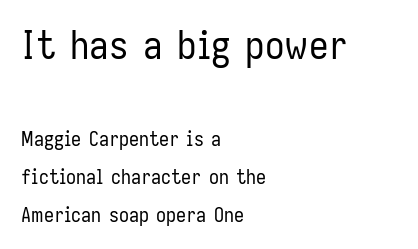
Q: Is the text bold? A: No.
Q: Is the text italic (slanted)? A: No, it is upright.
Q: Is the typeface a serif or a sans-serif typeface? A: Sans-serif.
Q: Is the text underlined? A: No.
Q: How is the paragraph aligned? A: Left-aligned.
Q: Is the spacing between letters normal or unusually wide? A: Normal.
Q: Which block of text is set in a larger size, the first (top) or the second (bottom)? A: The first (top) one.
Q: Width (condensed, normal, or wide)? A: Condensed.
Q: Stroke contrast? A: Low.
Q: x-height? A: Medium.
Q: Monospaced? A: No.
